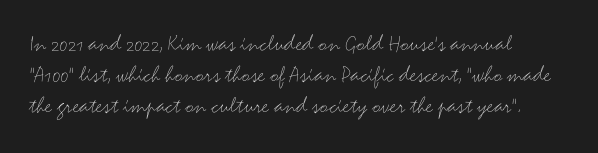
Q: Is the text bold? A: No.
Q: Is the text italic (slanted)? A: Yes.
Q: Is the text underlined? A: No.
Q: How is the paragraph aligned? A: Left-aligned.
Q: Is the spacing between letters normal or unusually wide? A: Normal.
Q: Is the spacing between lines tight, normal or loose? A: Normal.
